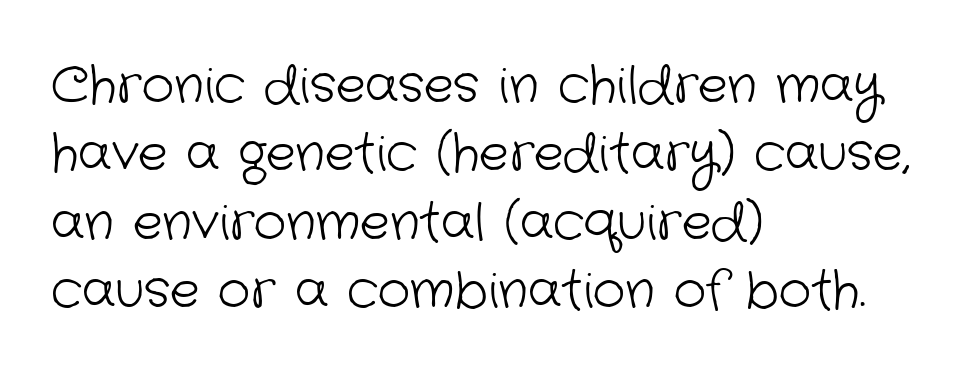
Q: Is the text bold? A: No.
Q: Is the typeface a serif or a sans-serif typeface? A: Sans-serif.
Q: Is the text underlined? A: No.
Q: How is the paragraph aligned? A: Left-aligned.
Q: Is the spacing between letters normal or unusually wide? A: Normal.
Q: Is the spacing between lines tight, normal or loose? A: Normal.
Q: Width (condensed, normal, or wide)? A: Normal.
Q: Stroke contrast? A: Low.
Q: x-height? A: Medium.
Q: Monospaced? A: No.
